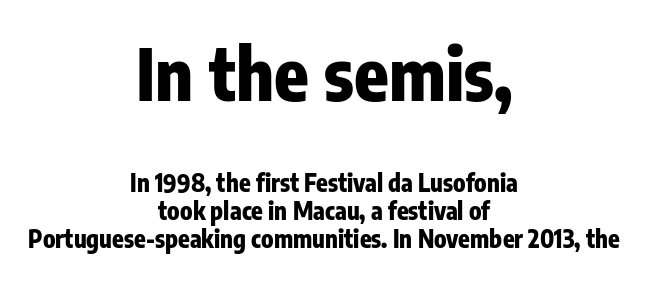
Q: Is the text bold? A: Yes.
Q: Is the text italic (slanted)? A: No, it is upright.
Q: Is the typeface a serif or a sans-serif typeface? A: Sans-serif.
Q: Is the text underlined? A: No.
Q: How is the paragraph aligned? A: Centered.
Q: Is the spacing between letters normal or unusually wide? A: Normal.
Q: Which block of text is set in a larger size, the first (top) or the second (bottom)? A: The first (top) one.
Q: Width (condensed, normal, or wide)? A: Condensed.
Q: Stroke contrast? A: Low.
Q: x-height? A: Medium.
Q: Monospaced? A: No.
